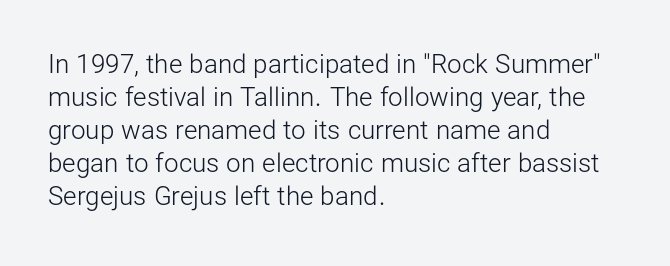
Q: Is the text bold? A: No.
Q: Is the text italic (slanted)? A: No, it is upright.
Q: Is the text underlined? A: No.
Q: How is the paragraph aligned? A: Left-aligned.
Q: Is the spacing between letters normal or unusually wide? A: Normal.
Q: Is the spacing between lines tight, normal or loose? A: Normal.
